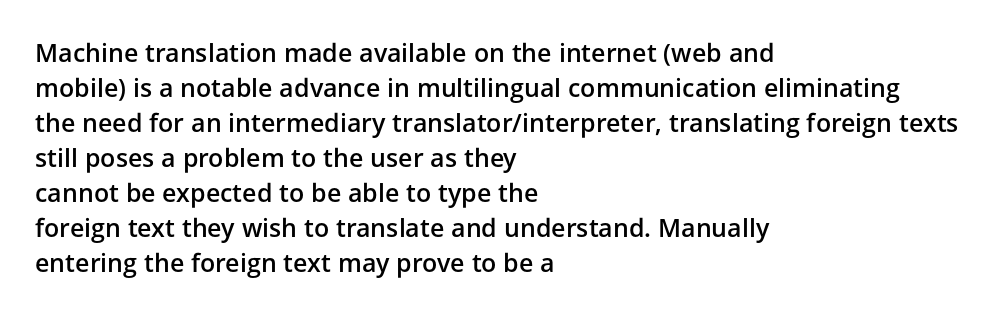
The image shows 25 px text type, upright; set left-aligned, normal line spacing (1.4x), normal letter spacing, not underlined.
